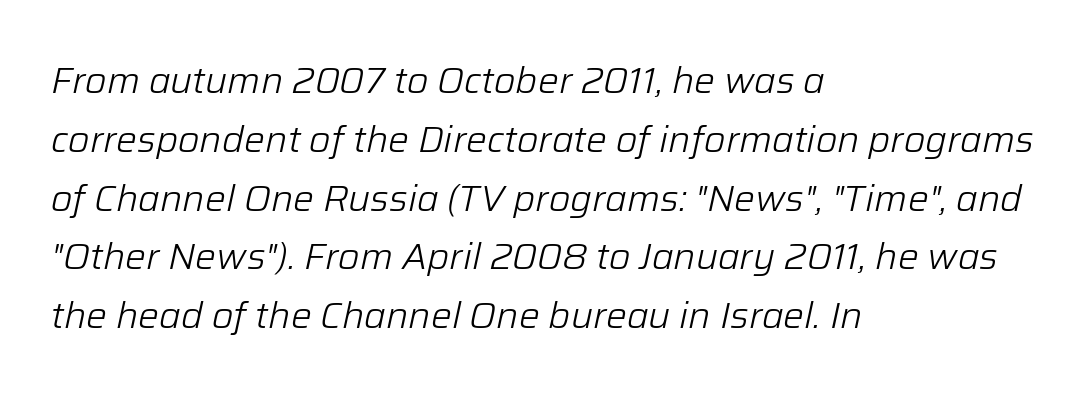
Q: Is the text bold? A: No.
Q: Is the text italic (slanted)? A: Yes, it leans right by about 12 degrees.
Q: Is the text underlined? A: No.
Q: How is the paragraph aligned? A: Left-aligned.
Q: Is the spacing between letters normal or unusually wide? A: Normal.
Q: Is the spacing between lines tight, normal or loose? A: Normal.
Q: Width (condensed, normal, or wide)? A: Normal.
Q: Stroke contrast? A: Low.
Q: x-height? A: Medium.
Q: Monospaced? A: No.
